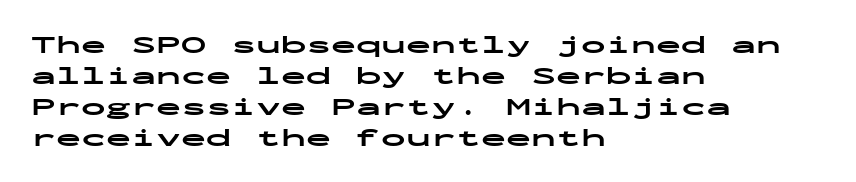
Q: Is the text bold? A: Yes.
Q: Is the text italic (slanted)? A: No, it is upright.
Q: Is the text underlined? A: No.
Q: How is the paragraph aligned? A: Left-aligned.
Q: Is the spacing between letters normal or unusually wide? A: Normal.
